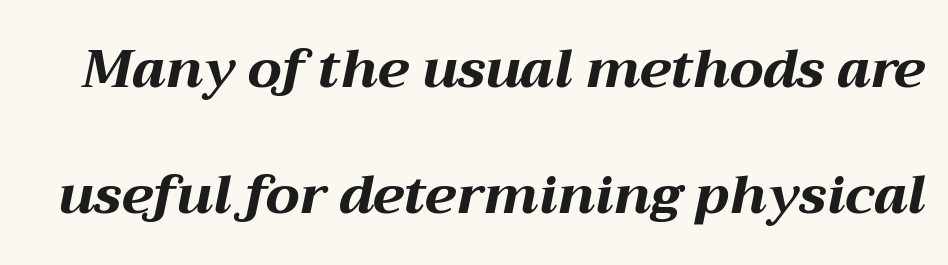
{"italic": "yes", "lean": "right", "slant_degrees": 12, "bold": "yes", "weight": "bold", "width": "wide", "stroke_contrast": "medium", "x_height": "medium", "monospaced": "no", "underline": "no", "line_spacing": "loose", "line_spacing_ratio": 2.37, "letter_spacing": "normal", "letter_spacing_em": 0.0, "glyph_px": 53}
